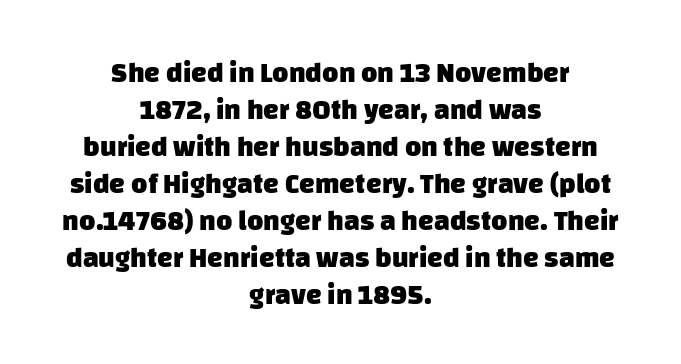
If you folded the block vertically in half, each line would mirror itself in length. In terms of weight, the rendering is a true, heavy bold. Proportional: the letters do not fall into vertical columns. Are there feet on the stems? There aren't — it's a sans. One glance says typical: line gaps are just what's usual.
